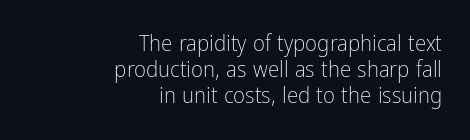
The image shows 23 px text type, upright; set right-aligned, tight line spacing (1.12x), normal letter spacing, not underlined.
